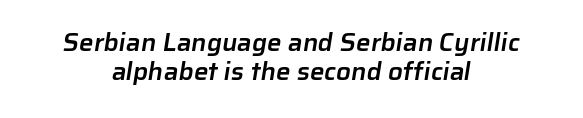
The image shows 26 px text type; set centered, tight line spacing (1.11x), normal letter spacing, not underlined.
